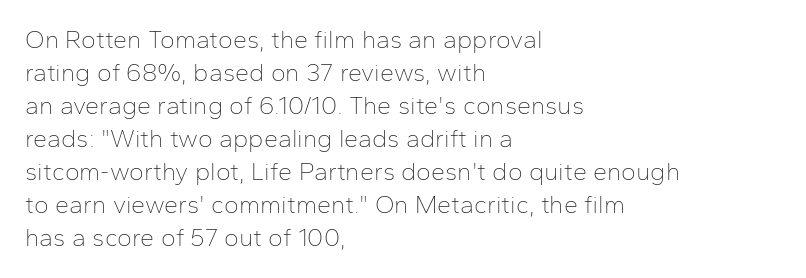
Q: Is the text bold? A: No.
Q: Is the text italic (slanted)? A: No, it is upright.
Q: Is the text underlined? A: No.
Q: How is the paragraph aligned? A: Left-aligned.
Q: Is the spacing between letters normal or unusually wide? A: Normal.
Q: Is the spacing between lines tight, normal or loose? A: Normal.
